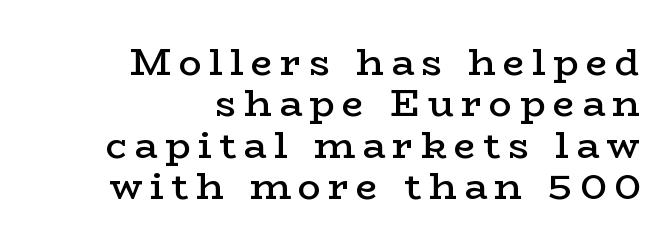
Is the block centered? No — it sits flush against the right margin. Stroke thickness is moderately raised; the sample reads as semibold. Posture: straight, roman, zero tilt. Observe the serifs anchoring each vertical stroke in this sample.
